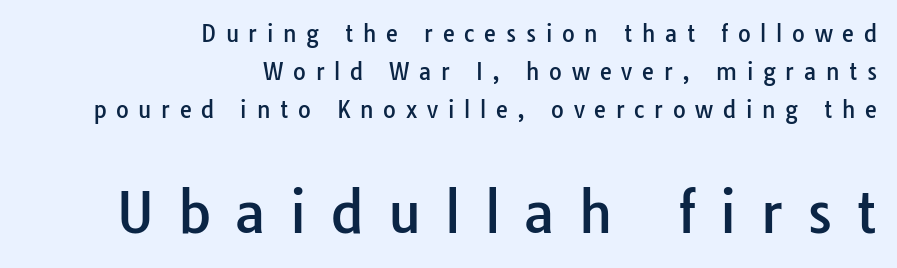
Scale increases going downward across the two blocks. Descenders hang freely into open space. Rendered with straight, roman letterforms. Inter-character spacing is expanded well beyond the font's built-in metrics.
